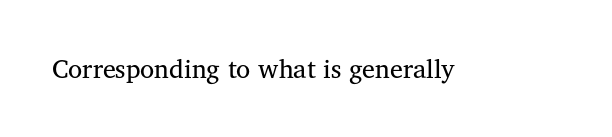
{"italic": "no", "bold": "no", "underline": "no", "letter_spacing": "normal", "letter_spacing_em": 0.0, "glyph_px": 26}
